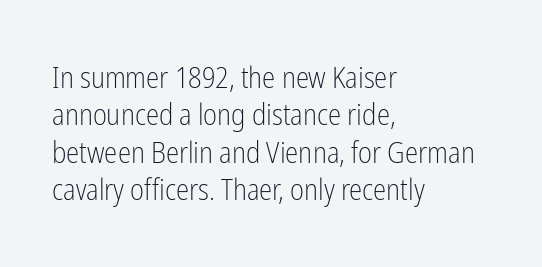
The image shows 30 px light, condensed sans-serif type, upright; set left-aligned, normal line spacing (1.25x), normal letter spacing, not underlined; low stroke contrast and a medium x-height.
